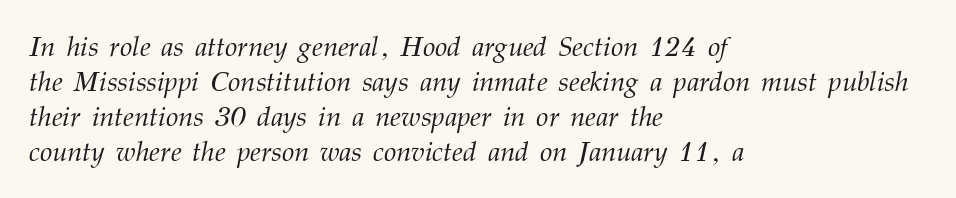
Q: Is the text bold? A: No.
Q: Is the text italic (slanted)? A: Yes, it leans right by about 12 degrees.
Q: Is the typeface a serif or a sans-serif typeface? A: Serif.
Q: Is the text underlined? A: No.
Q: How is the paragraph aligned? A: Left-aligned.
Q: Is the spacing between letters normal or unusually wide? A: Normal.
Q: Is the spacing between lines tight, normal or loose? A: Normal.
Q: Width (condensed, normal, or wide)? A: Normal.
Q: Stroke contrast? A: Medium.
Q: x-height? A: Medium.
Q: Monospaced? A: No.
